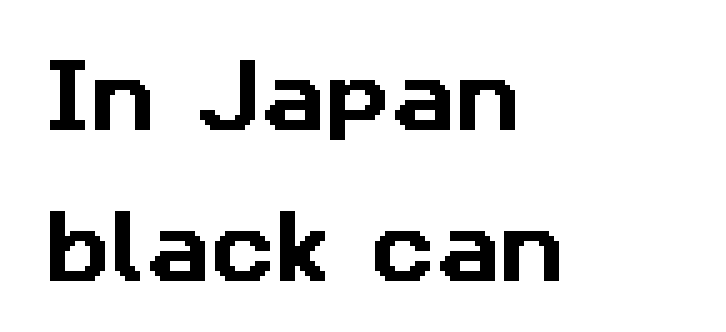
{"serif": "no", "width": "normal", "stroke_contrast": "low", "x_height": "medium", "monospaced": "no", "underline": "no", "align": "left", "line_spacing_ratio": 1.89, "letter_spacing": "normal", "letter_spacing_em": 0.0, "glyph_px": 80}
